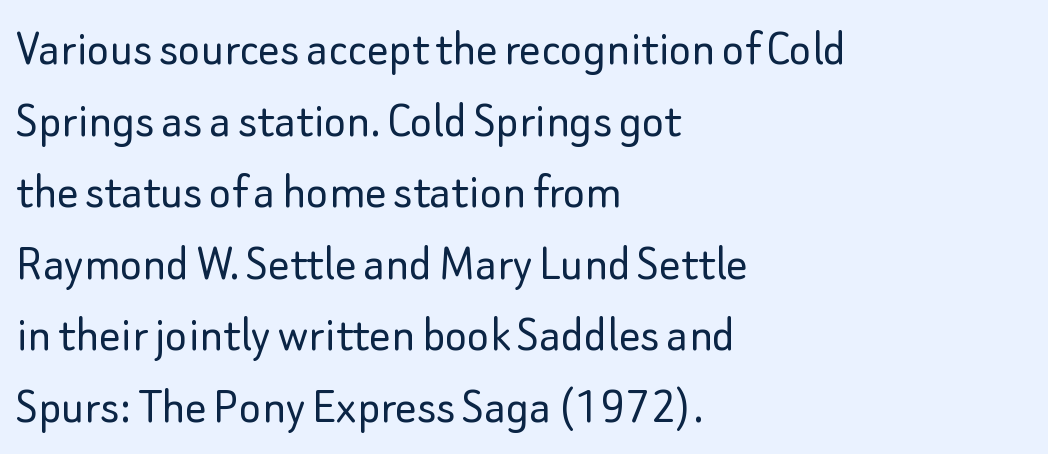
Q: Is the text bold? A: No.
Q: Is the text italic (slanted)? A: No, it is upright.
Q: Is the typeface a serif or a sans-serif typeface? A: Sans-serif.
Q: Is the text underlined? A: No.
Q: How is the paragraph aligned? A: Left-aligned.
Q: Is the spacing between letters normal or unusually wide? A: Normal.
Q: Is the spacing between lines tight, normal or loose? A: Normal.
Q: Width (condensed, normal, or wide)? A: Normal.
Q: Stroke contrast? A: Low.
Q: x-height? A: Small.
Q: Monospaced? A: No.
